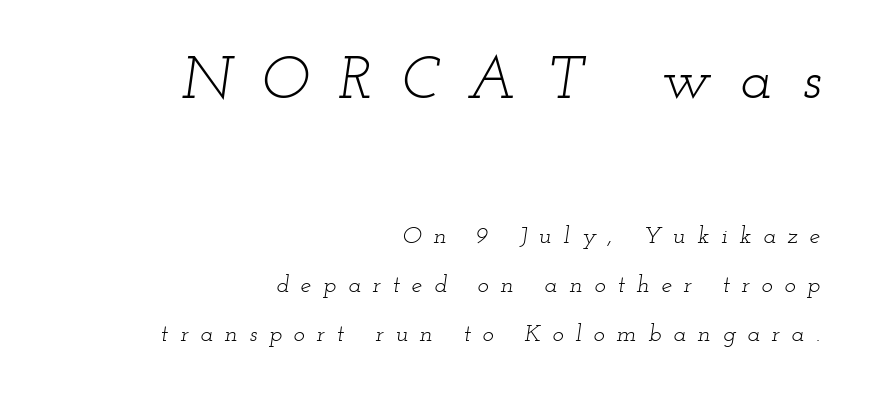
The typeface has the unassuming heft of standard copy or less. Think of a printed novel: that variable character pitch is what you see here. In terms of posture, this sample is oblique. Underlining? Definitely not there. Inter-character spacing is expanded well beyond the font's built-in metrics. The type family on display is of the serif kind.
